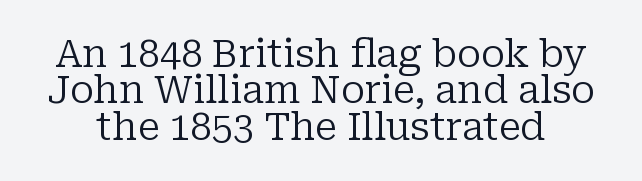
This sample uses an upright cut, with every glyph sitting square on the baseline. Ink coverage per letter is moderate at most. Think of a printed novel: that variable character pitch is what you see here. Serif or sans? Serif — the stroke terminals have little feet. The baseline area is clear. The line texture is even and compact thanks to regular tracking.
